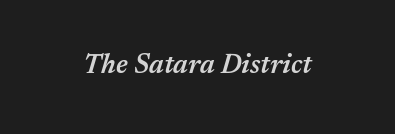
Q: Is the text bold? A: Semi-bold.
Q: Is the text italic (slanted)? A: Yes, it leans right by about 17 degrees.
Q: Is the text underlined? A: No.
Q: Is the spacing between letters normal or unusually wide? A: Normal.
